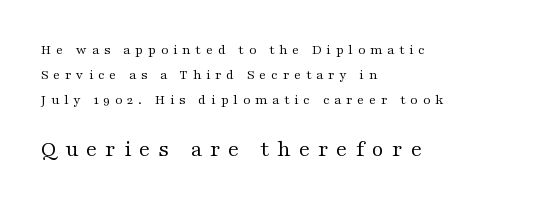
{"italic": "no", "bold": "no", "underline": "no", "align": "left", "line_spacing_ratio": 1.8, "letter_spacing": "wide", "letter_spacing_em": 0.34, "larger_block": "second", "size_ratio": 1.64, "glyph_px": 23}
